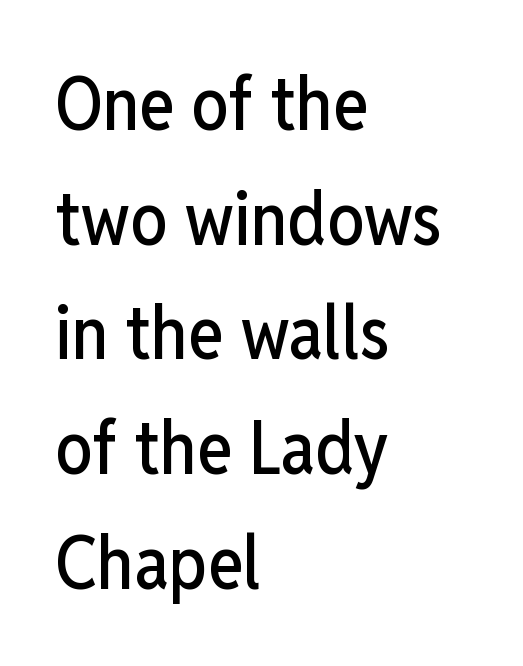
{"serif": "no", "italic": "no", "width": "condensed", "stroke_contrast": "low", "x_height": "medium", "monospaced": "no", "underline": "no", "align": "left", "line_spacing": "normal", "line_spacing_ratio": 1.55, "letter_spacing": "normal", "letter_spacing_em": 0.0, "glyph_px": 74}
